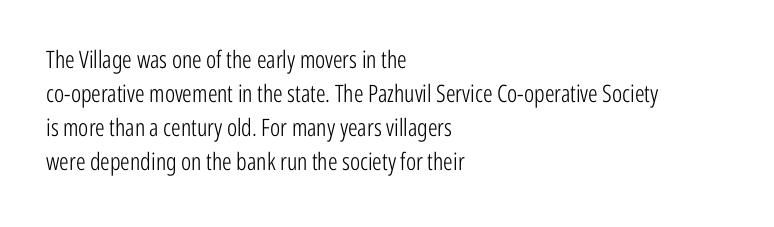
Just letters on the line, the space beneath them empty. The lines sit at an ordinary, default distance from one another. Reading down the block, your eye returns to a fixed left position each line. Think standard paragraph weight, or any step lighter than that.
